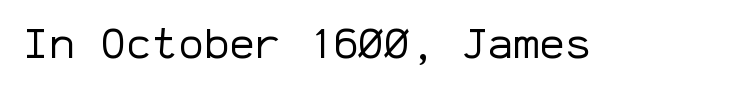
The image shows 43 px regular-weight sans-serif type, upright, monospaced; set normal letter spacing, not underlined; low stroke contrast and a medium x-height.
